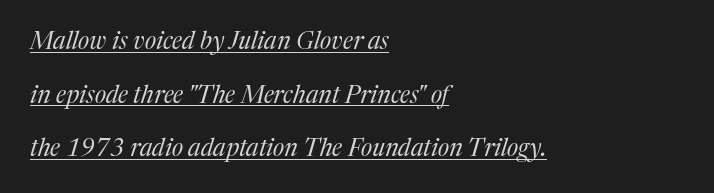
This sample uses plain, unmodified letter spacing. These lines stack with their left ends in a neat column. The lines are spread far apart with generous leading. The lettering tilts uniformly, giving the passage an italic look.
